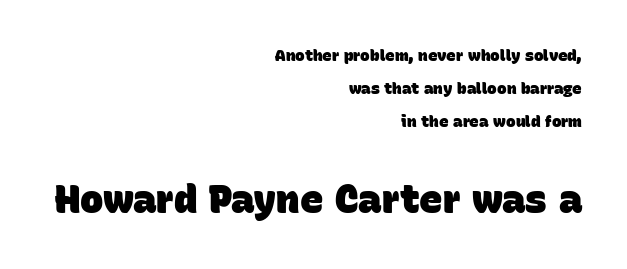
Is the letter spacing exaggerated? No — it looks like the ordinary default. Letterform terminals end flat and unadorned throughout the passage. A full-strength bold gives these letters their thick strokes. The rendering enlarges the type as you move from the upper chunk to the lower.
